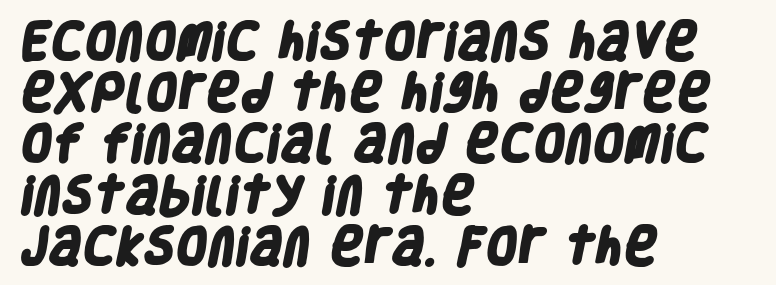
Which margin do the lines hug? The left one — the right edge is uneven. Looks like regular typesetting: each glyph gets only the width it needs. Check under the words: just untouched page. Type style note: lacks serifs. Interline gaps are of average width in this sample.
